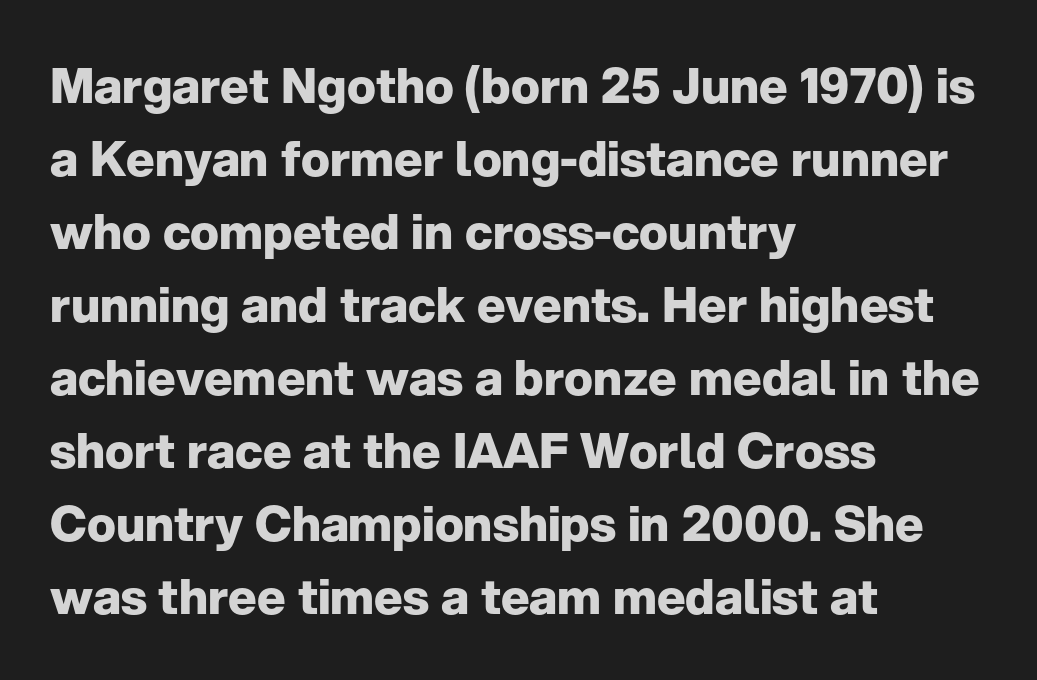
The image shows 48 px heavy sans-serif type, upright; set left-aligned, normal line spacing (1.52x), normal letter spacing, not underlined; low stroke contrast and a medium x-height.
